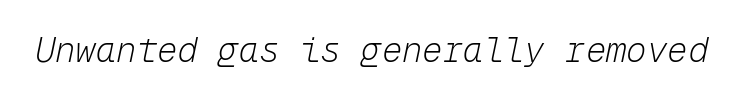
Q: Is the text bold? A: No.
Q: Is the text italic (slanted)? A: Yes, it leans right by about 12 degrees.
Q: Is the text underlined? A: No.
Q: Is the spacing between letters normal or unusually wide? A: Normal.
Q: Width (condensed, normal, or wide)? A: Normal.
Q: Stroke contrast? A: Low.
Q: x-height? A: Medium.
Q: Monospaced? A: Yes.
